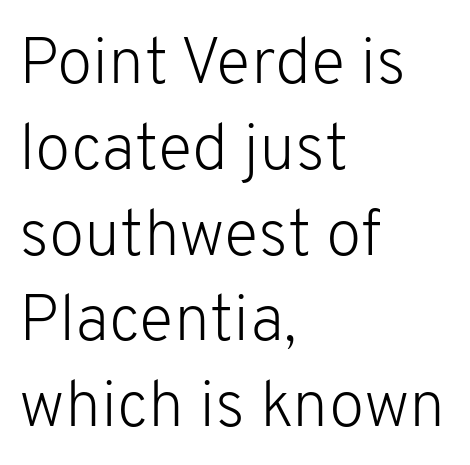
Regular leading. Quick note: not italic, upright. Here the glyphs are tracked normally, forming tight word shapes. Unlike a traditional serif, this face leaves its strokes unadorned. Compared with a typical body face, this is equally light or lighter still. The typesetter chose a ragged-right arrangement here.
